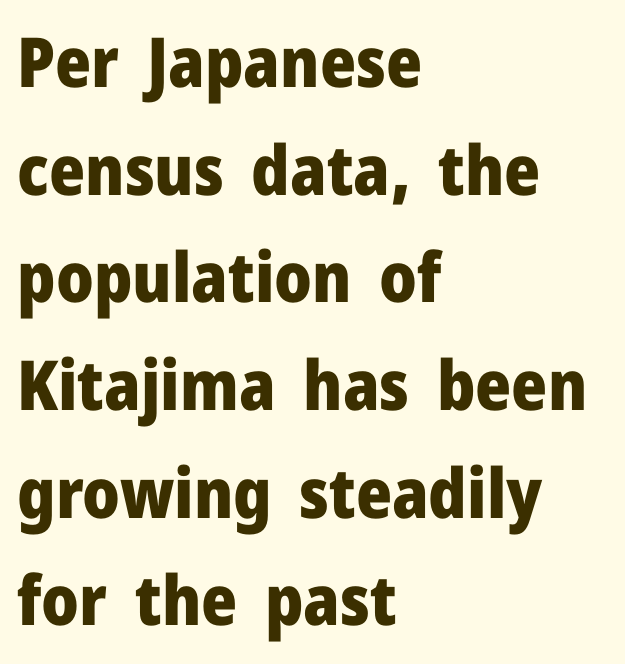
The characters look thick and weighty, a clear bold. Compared with typical paragraphs, the rows here are spaced about the same. Look at the bottom of the vertical strokes: they stop flat, with no serifs. Compared with a centered layout, this one pins lines to the left instead. Unmarked baselines from the first word to the last. Characters remain perfectly vertical along every line.
